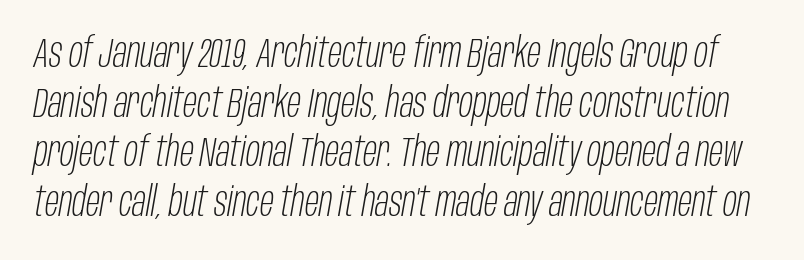
Does the lettering tilt? It does — this is italic. The tracking reads as untouched default to a designer's eye. Beneath every word, the page is bare. These lines are rendered in a variable-pitch font.
